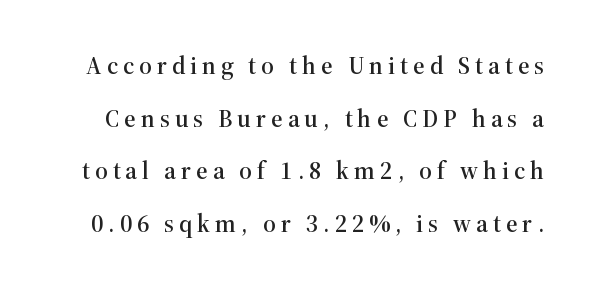
Q: Is the text italic (slanted)? A: No, it is upright.
Q: Is the text underlined? A: No.
Q: Is the spacing between letters normal or unusually wide? A: Unusually wide.
Q: Is the spacing between lines tight, normal or loose? A: Loose.
